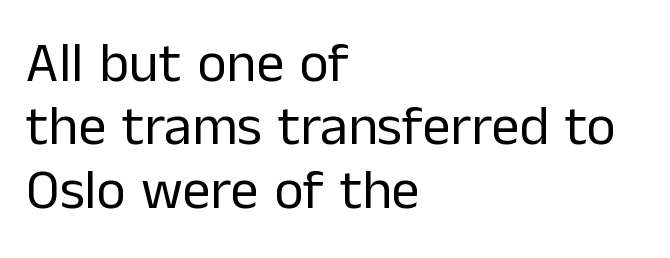
The image shows 56 px regular-weight sans-serif type, upright; set left-aligned, tight line spacing (1.13x), normal letter spacing, not underlined; low stroke contrast and a medium x-height.
